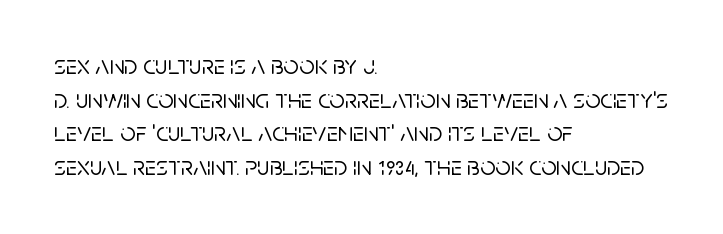
{"italic": "no", "underline": "no", "align": "left", "line_spacing": "normal", "line_spacing_ratio": 1.25, "letter_spacing": "normal", "letter_spacing_em": 0.0, "glyph_px": 27}
